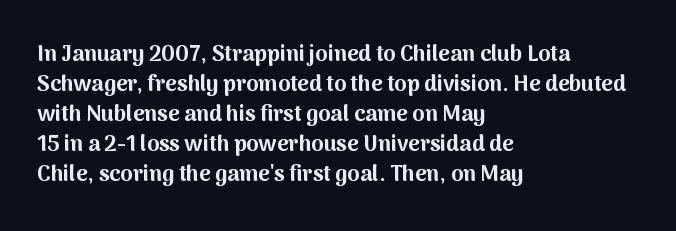
Italic: no, the glyphs are upright roman. Standard letterfit; no display-style spreading of the glyphs. Glance below the letters and you will spot only blank space. Its strokes are broad and dark, the hallmark of bold type.
